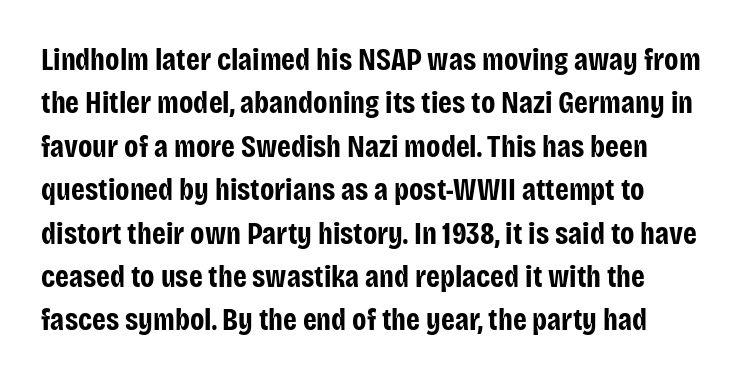
Regarding serifs, this sample does without them. Is this a fixed-width face? No — the glyphs have proportional, varying widths. Nope, not italic — everything's standing straight. What stands out about the letter spacing? Nothing — it is the standard amount. Summary of vertical rhythm: regular, with standard interline spacing. The face used here has the dense, thick strokes of a bold.
